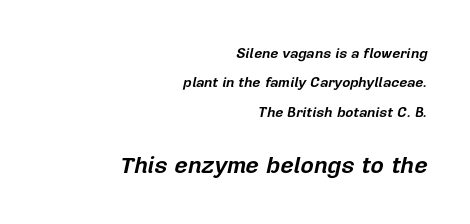
Alignment: flush right. The gap between lines stays unmarked. This sample uses an oblique cut, with every glyph tilted off the vertical. Leading: increased.
